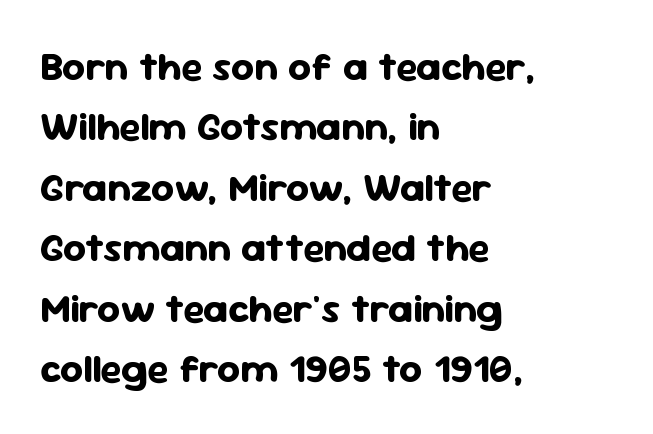
The image shows 40 px bold sans-serif type, upright; set left-aligned, normal line spacing (1.51x), normal letter spacing, not underlined; low stroke contrast and a medium x-height.
